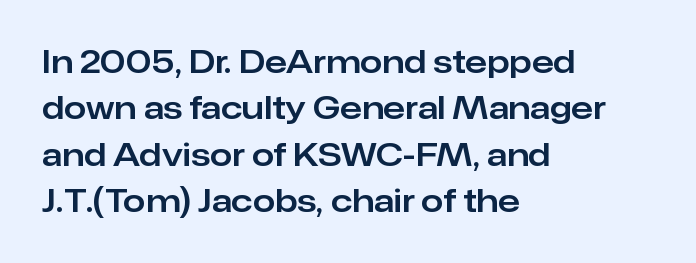
Q: Is the text italic (slanted)? A: No, it is upright.
Q: Is the typeface a serif or a sans-serif typeface? A: Sans-serif.
Q: Is the text underlined? A: No.
Q: How is the paragraph aligned? A: Left-aligned.
Q: Is the spacing between letters normal or unusually wide? A: Normal.
Q: Is the spacing between lines tight, normal or loose? A: Normal.
Q: Width (condensed, normal, or wide)? A: Normal.
Q: Stroke contrast? A: Low.
Q: x-height? A: Medium.
Q: Monospaced? A: No.
